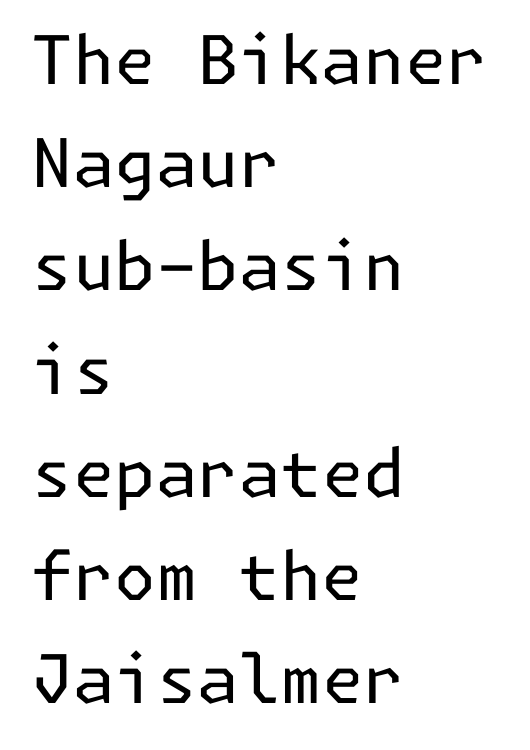
The passage shown is typeset with a sans-serif family. This is not heavy type; no bold has been used. The lettering stays uniformly vertical, giving the passage a roman look. Teacher's note: observe the even left margin — that is flush-left alignment.
